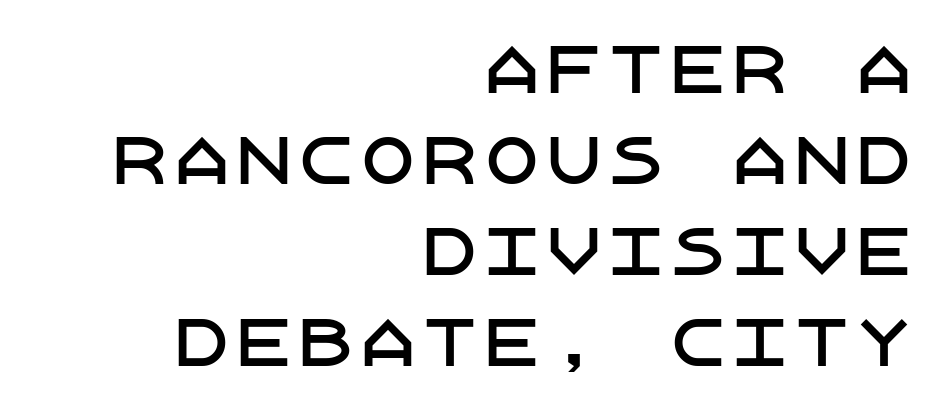
Letters rest on an invisible, unmarked baseline. The rendering anchors every line to the right-hand side. The typography opts for an upright posture over an oblique one. The lines sit at an ordinary, default distance from one another. Observe the ordinary spacing: letters are neighbours, not strangers.
